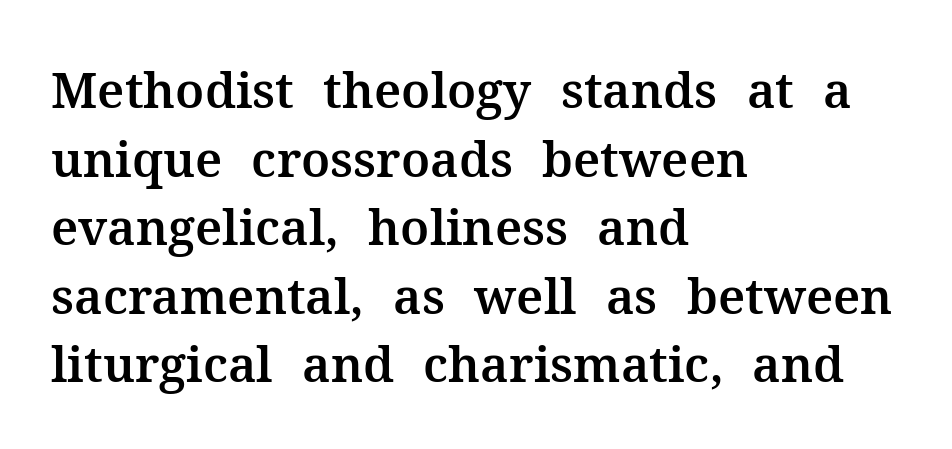
The image shows 49 px serif type, upright; set left-aligned, normal line spacing (1.4x), normal letter spacing, not underlined; medium stroke contrast and a medium x-height.
